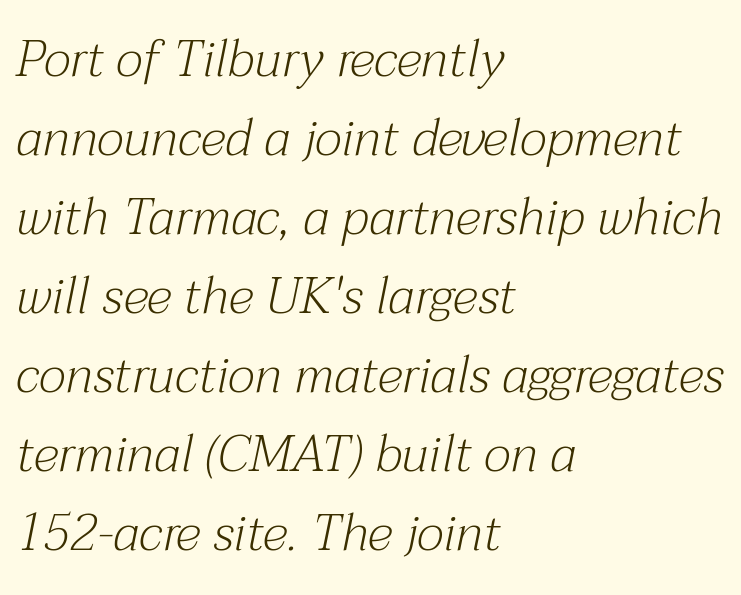
The baseline area is clear. Nobody touched the tracking dial on this one. The ragged edge is on the right, which tells us the setting is flush left. The lettering tilts uniformly, giving the passage an italic look. The face used here is proportionally spaced, like ordinary book or web type. The glyphs in this specimen are seriffed.
